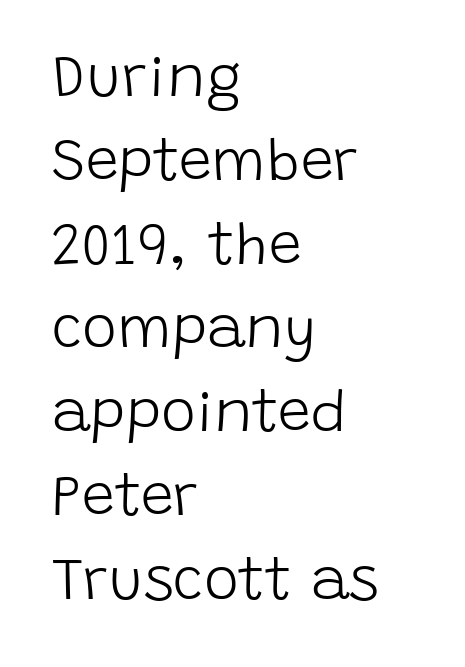
A light-to-regular cut is what we see here. Words appear dense and cohesive because spacing is normal. Decoration check: the copy has no underline. Spacing verdict: proportional, widths tailored to each character.
